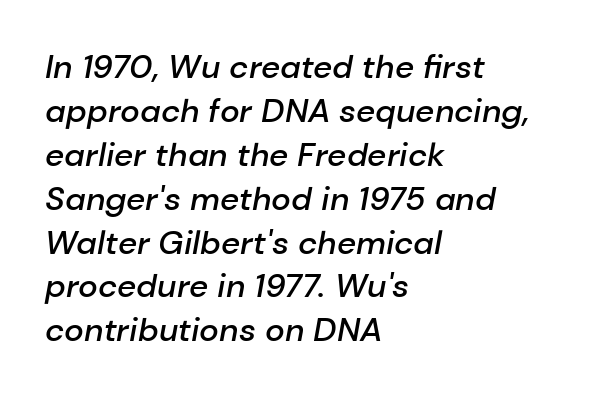
Q: Is the text bold? A: Semi-bold.
Q: Is the text italic (slanted)? A: Yes, it leans right by about 10 degrees.
Q: Is the text underlined? A: No.
Q: How is the paragraph aligned? A: Left-aligned.
Q: Is the spacing between letters normal or unusually wide? A: Normal.
Q: Is the spacing between lines tight, normal or loose? A: Normal.
Q: Width (condensed, normal, or wide)? A: Normal.
Q: Stroke contrast? A: Low.
Q: x-height? A: Medium.
Q: Monospaced? A: No.
